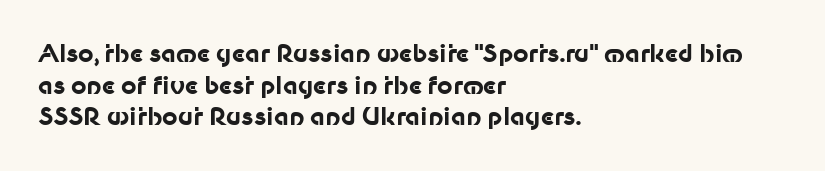
Q: Is the text bold? A: Yes.
Q: Is the text italic (slanted)? A: No, it is upright.
Q: Is the text underlined? A: No.
Q: How is the paragraph aligned? A: Left-aligned.
Q: Is the spacing between letters normal or unusually wide? A: Normal.
Q: Is the spacing between lines tight, normal or loose? A: Normal.
